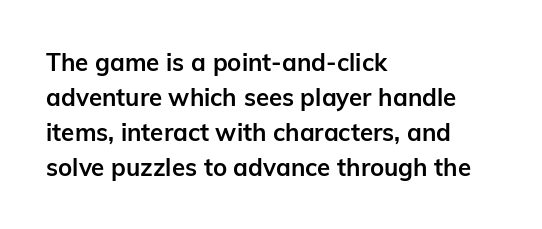
A classic flush-left, rag-right setting is used for this passage. The strokes are fattened all the way to bold. Plain, unruled lines of type. Tracking value appears to be zero — textbook default spacing.
